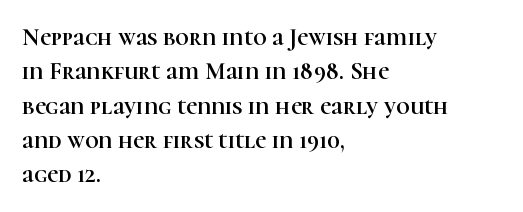
{"italic": "no", "underline": "no", "align": "left", "line_spacing": "normal", "line_spacing_ratio": 1.43, "letter_spacing": "normal", "letter_spacing_em": 0.0, "glyph_px": 24}
